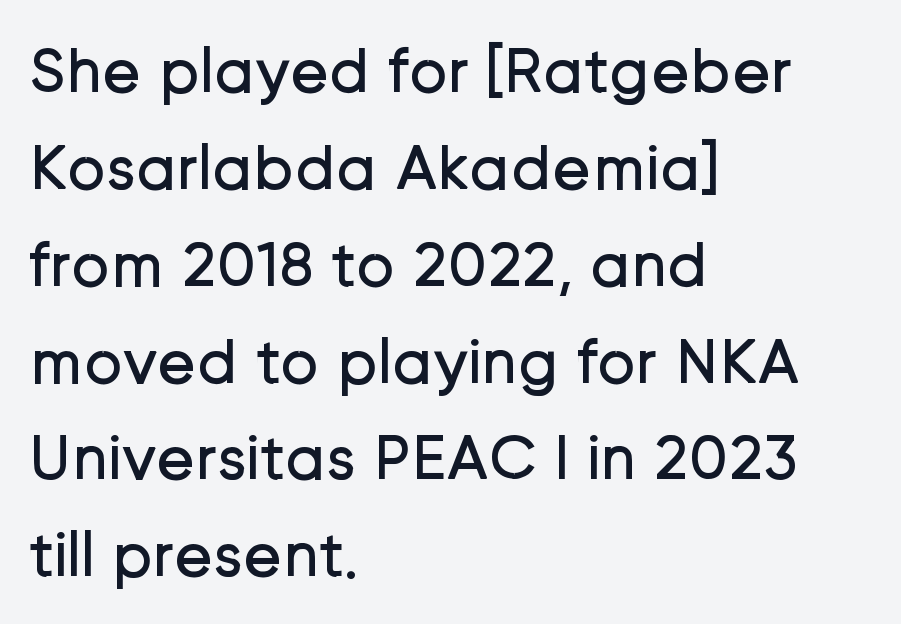
Any mark beneath the type? The region is blank. Compared with typical body copy, the letter spacing here is the same. The face used here is a sans, in the tradition of grotesques and geometrics. A typesetter would mark this as roman, not italic. Vertical stems look standard width or narrower in stroke. You could not count columns in this text — the font is proportionally spaced.
